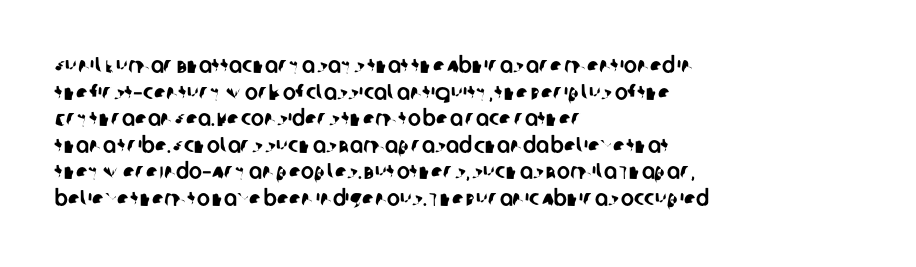
Left-aligned paragraph, ragged on the right. Descenders are the only things crossing below the line. A typesetter would call this zero additional tracking.
